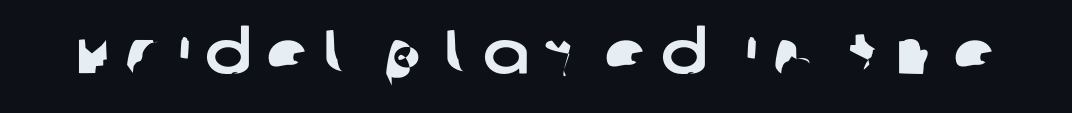
Letters rest on an invisible, unmarked baseline. The passage shown is typeset with a sans-serif family. The letterforms stand isolated, each surrounded by extra space. The face used here is proportionally spaced, like ordinary book or web type.
